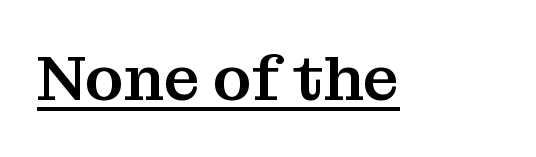
Q: Is the text italic (slanted)? A: No, it is upright.
Q: Is the typeface a serif or a sans-serif typeface? A: Serif.
Q: Is the text underlined? A: Yes.
Q: Is the spacing between letters normal or unusually wide? A: Normal.
Q: Width (condensed, normal, or wide)? A: Normal.
Q: Stroke contrast? A: Medium.
Q: x-height? A: Medium.
Q: Monospaced? A: No.
